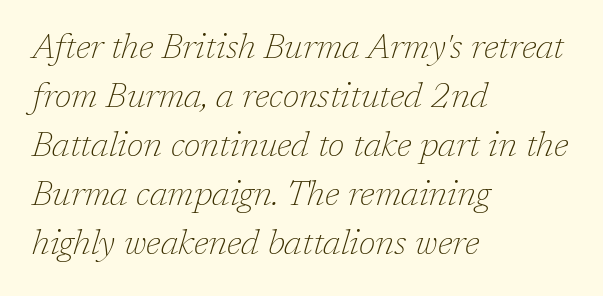
Horizontally, the lines are justified to the leading edge only. Posture: slanted. The characters display serif detailing at their extremities. Vertical spacing — default. Caption: standard tracking, unaltered. Quick note: underline off.
